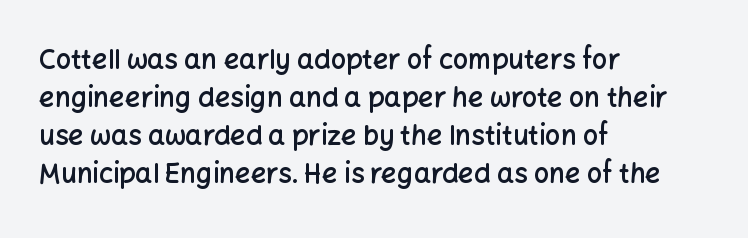
The image shows 27 px text type, upright; set left-aligned, normal line spacing (1.41x), normal letter spacing, not underlined.
